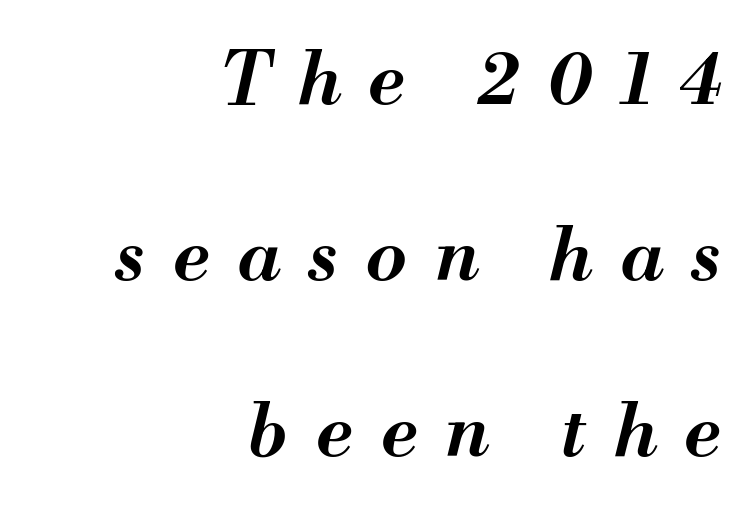
{"italic": "yes", "lean": "right", "slant_degrees": 13, "bold": "semi", "weight": "semibold", "width": "normal", "stroke_contrast": "medium", "x_height": "small", "monospaced": "no", "underline": "no", "align": "right", "line_spacing": "loose", "line_spacing_ratio": 2.38, "letter_spacing": "wide", "letter_spacing_em": 0.38, "glyph_px": 74}
